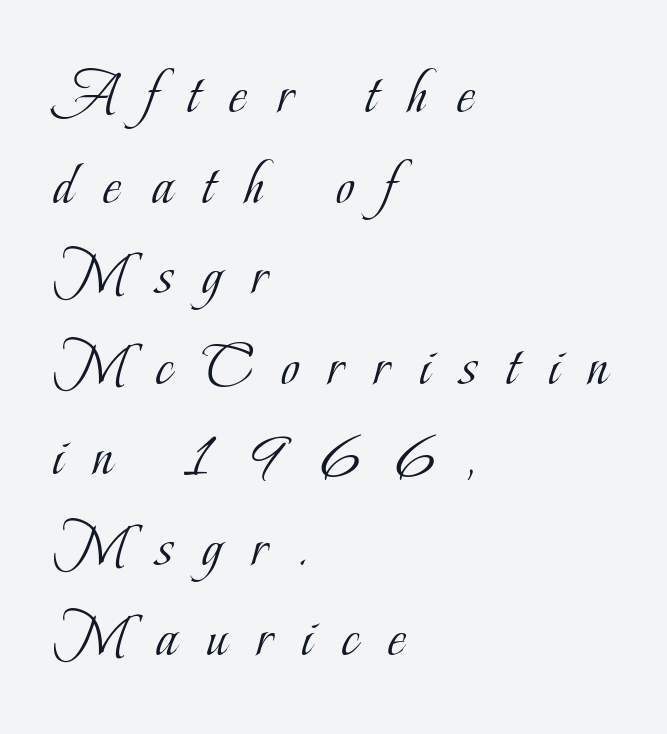
{"serif": "yes", "bold": "no", "weight": "light", "width": "condensed", "stroke_contrast": "low", "x_height": "small", "monospaced": "no", "underline": "no", "align": "left", "line_spacing": "normal", "line_spacing_ratio": 1.46, "letter_spacing": "wide", "letter_spacing_em": 0.49, "glyph_px": 62}
